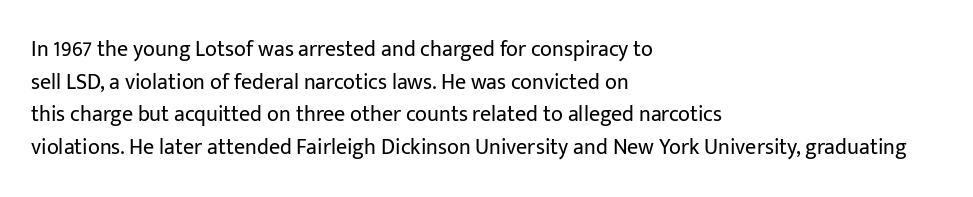
Rows of type keep a routine distance in the vertical direction. The space beneath each line is pristine and unruled. Which margin do the lines hug? The left one — the right edge is uneven. The letterforms sit shoulder to shoulder at normal distance.
